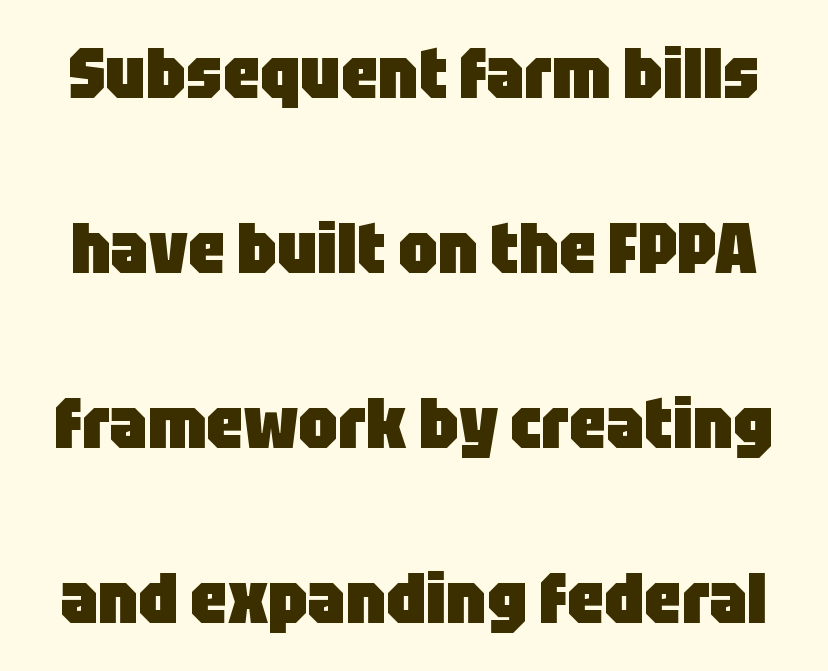
The image shows 72 px heavy, condensed sans-serif type, upright; set loose line spacing (2.43x), normal letter spacing, not underlined; low stroke contrast and a large x-height.
